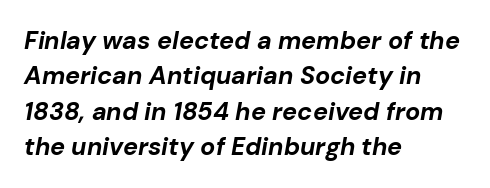
The passage shown leans; its letterforms are oblique. Where is the straight margin? On the left. Regular leading. Descenders are the only things crossing below the line.
